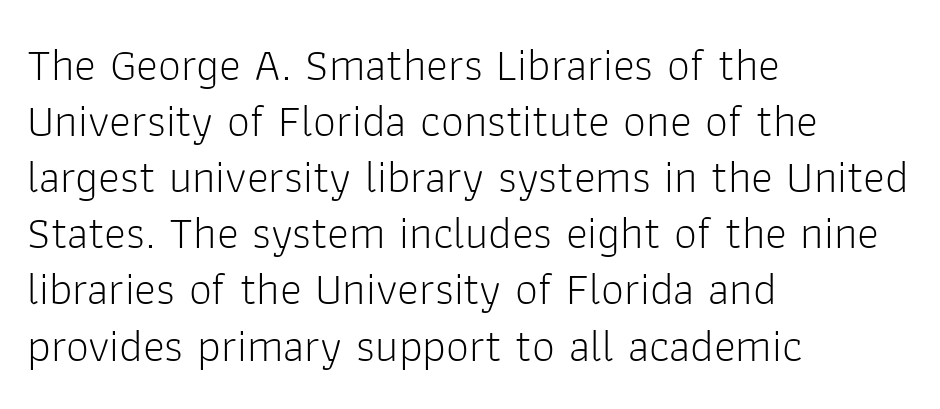
Character widths vary here, with narrow letters taking less room than wide ones. Which margin do the lines hug? The left one — the right edge is uneven. Serifs: no, the terminals of the letterforms are clean. The passage shown has conventional tracking throughout.
